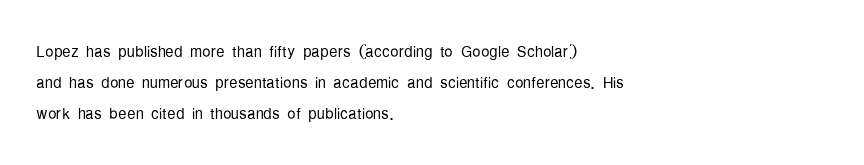
No chunkiness to these letters — they're not bold. The area under the type is left untouched. This rendering uses left alignment, leaving the right contour irregular. The font's upright variant was chosen for this text. Compared with typical body copy, the letter spacing here is the same.
